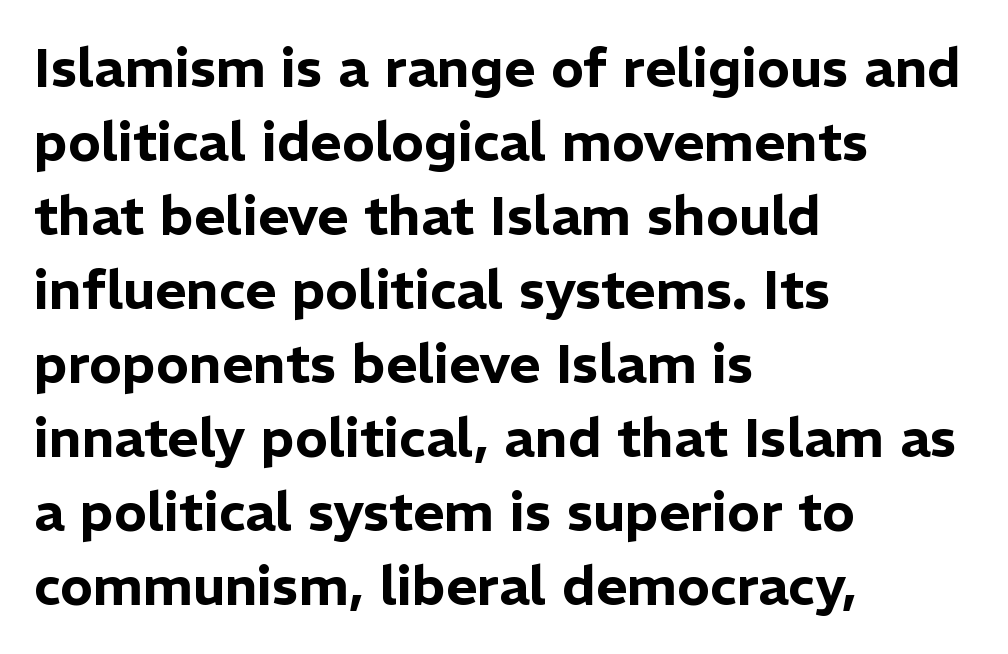
The image shows 54 px sans-serif type, upright; set left-aligned, normal line spacing (1.37x), normal letter spacing, not underlined; low stroke contrast and a medium x-height.
